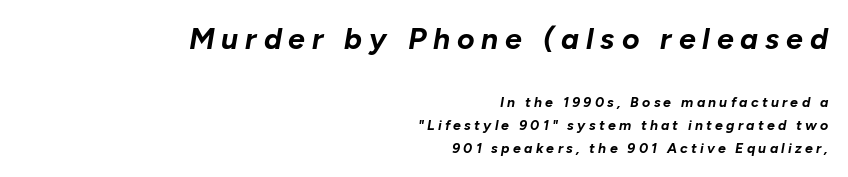
Q: Is the text bold? A: Yes.
Q: Is the text italic (slanted)? A: Yes, it leans right by about 10 degrees.
Q: Is the text underlined? A: No.
Q: How is the paragraph aligned? A: Right-aligned.
Q: Is the spacing between letters normal or unusually wide? A: Unusually wide.
Q: Is the spacing between lines tight, normal or loose? A: Normal.
Q: Which block of text is set in a larger size, the first (top) or the second (bottom)? A: The first (top) one.
Q: Width (condensed, normal, or wide)? A: Normal.
Q: Stroke contrast? A: Low.
Q: x-height? A: Medium.
Q: Monospaced? A: No.
